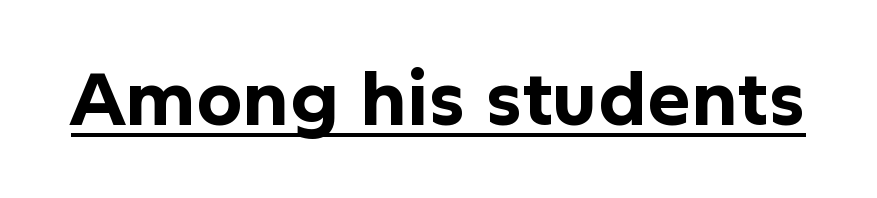
Characters remain perfectly vertical along every line. Caption: bold face, heavy strokes. Serifs: no, the terminals of the letterforms are clean. These lines are rendered in a variable-pitch font. Look at the tracking — it's just the regular setting, nothing added. The sample's only ornament is a line tracing under the words.
